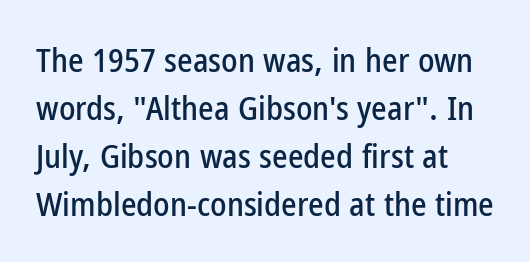
{"serif": "no", "italic": "no", "width": "condensed", "stroke_contrast": "low", "x_height": "medium", "monospaced": "no", "underline": "no", "align": "left", "line_spacing": "normal", "line_spacing_ratio": 1.45, "letter_spacing": "normal", "letter_spacing_em": 0.0, "glyph_px": 33}
